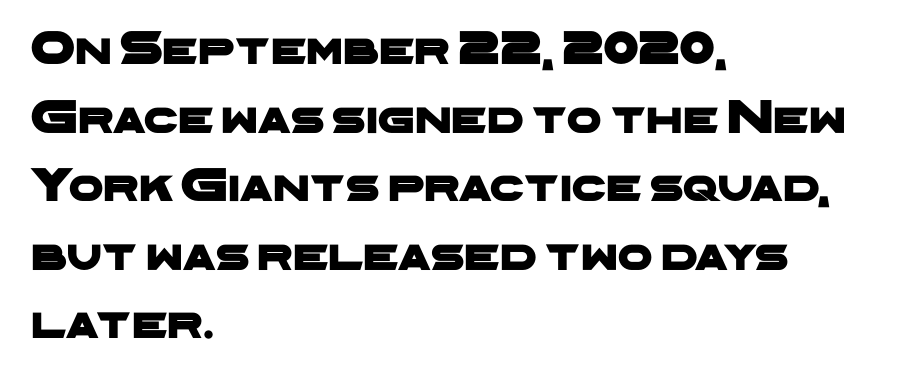
Q: Is the typeface a serif or a sans-serif typeface? A: Sans-serif.
Q: Is the text underlined? A: No.
Q: How is the paragraph aligned? A: Left-aligned.
Q: Is the spacing between letters normal or unusually wide? A: Normal.
Q: Is the spacing between lines tight, normal or loose? A: Normal.
Q: Width (condensed, normal, or wide)? A: Wide.
Q: Stroke contrast? A: Low.
Q: x-height? A: Medium.
Q: Monospaced? A: No.
